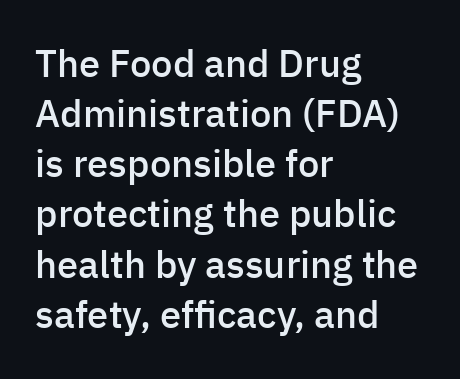
{"serif": "no", "italic": "no", "bold": "semi", "weight": "semibold", "width": "normal", "stroke_contrast": "low", "x_height": "medium", "monospaced": "no", "underline": "no", "align": "left", "line_spacing": "normal", "line_spacing_ratio": 1.32, "letter_spacing": "normal", "letter_spacing_em": 0.0, "glyph_px": 38}
